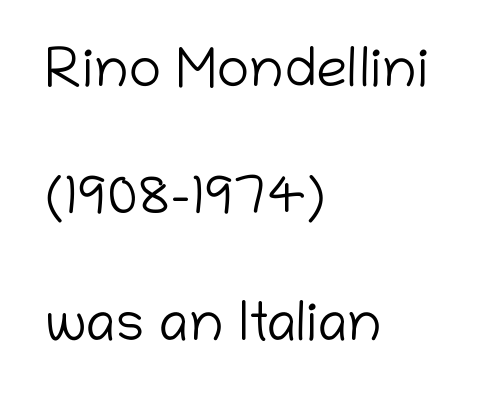
{"serif": "no", "italic": "no", "bold": "no", "weight": "light", "width": "normal", "stroke_contrast": "low", "x_height": "medium", "monospaced": "no", "underline": "no", "align": "left", "line_spacing": "loose", "line_spacing_ratio": 2.31, "letter_spacing": "normal", "letter_spacing_em": 0.0, "glyph_px": 55}
